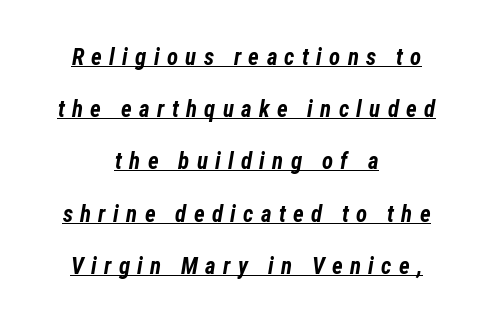
The image shows 23 px bold type, italic (leaning right); set centered, loose line spacing (2.27x), unusually wide letter spacing (+0.32 em), underlined.
